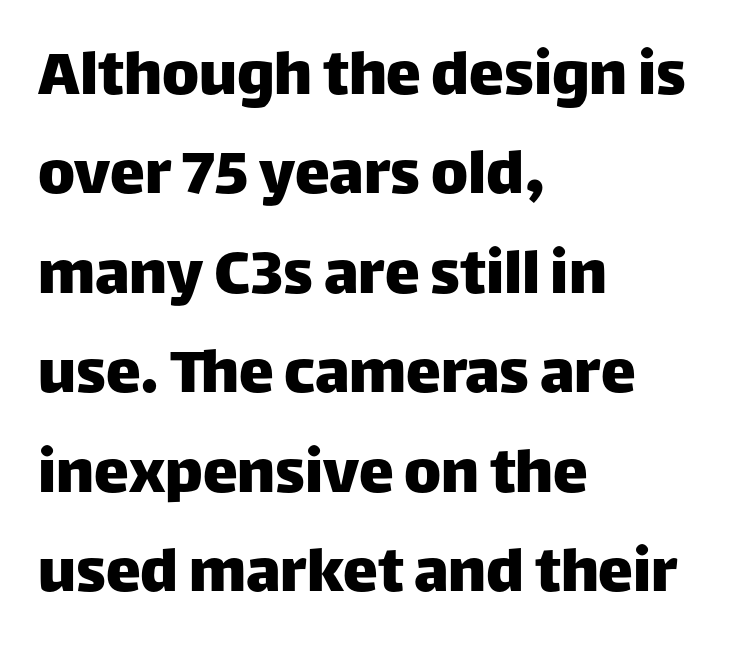
The passage shown is typed in a proportional face where columns would drift. Each new line begins a customary step beneath the previous one. Compared with a centered layout, this one pins lines to the left instead. The specimen reads as upright at a glance.
